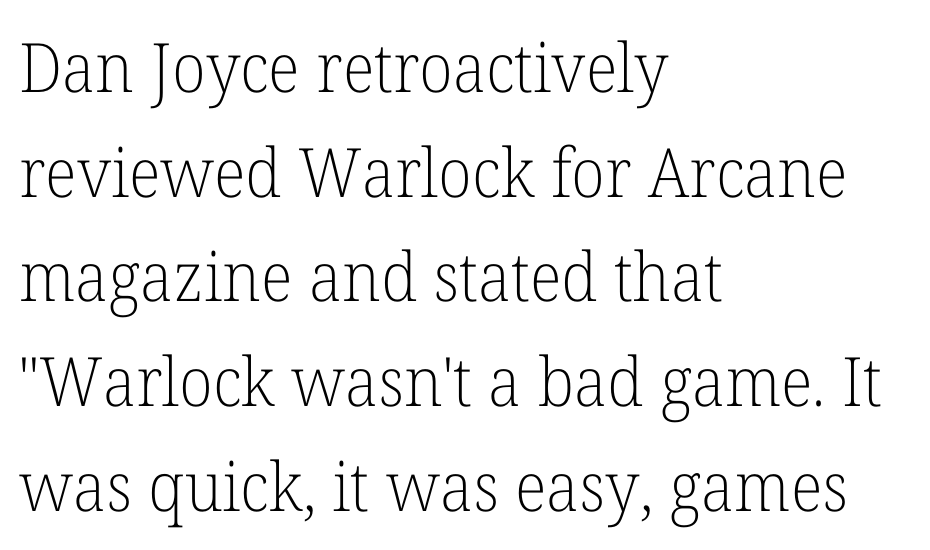
Regarding leading, the lines here are spaced in the standard way. Notice how the stems are strictly vertical — no italics here. Classification — serif. Compared with a typical body face, this is equally light or lighter still. This sample has the flowing, uneven cadence of proportional lettering.
